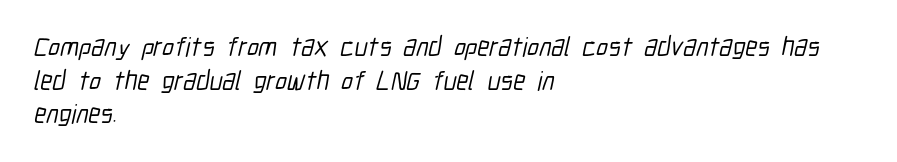
{"underline": "no", "align": "left", "line_spacing": "normal", "line_spacing_ratio": 1.25, "letter_spacing": "normal", "letter_spacing_em": 0.0, "glyph_px": 27}
